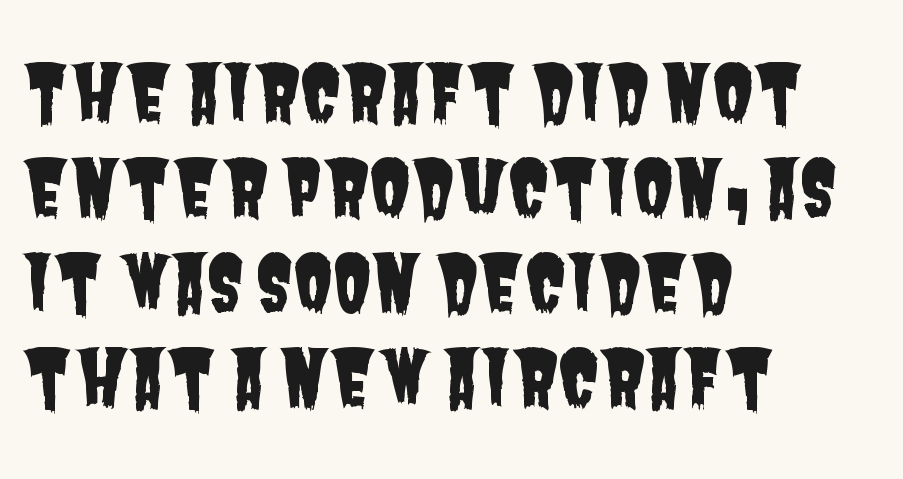
{"serif": "no", "width": "condensed", "stroke_contrast": "low", "x_height": "large", "monospaced": "no", "underline": "no", "align": "left", "line_spacing": "normal", "line_spacing_ratio": 1.25, "letter_spacing": "normal", "letter_spacing_em": 0.0, "glyph_px": 76}
